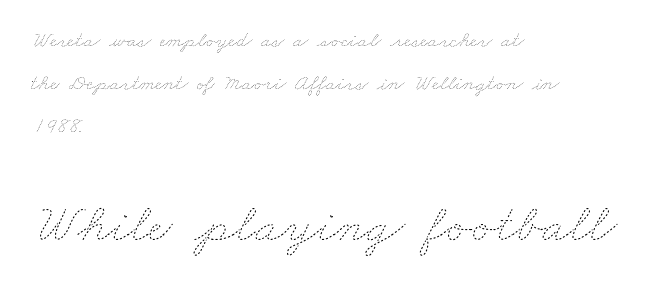
{"bold": "no", "weight": "thin", "width": "wide", "stroke_contrast": "low", "x_height": "small", "monospaced": "no", "underline": "no", "align": "left", "line_spacing": "loose", "line_spacing_ratio": 1.95, "letter_spacing": "normal", "letter_spacing_em": 0.0, "larger_block": "second", "size_ratio": 2.45, "glyph_px": 54}
